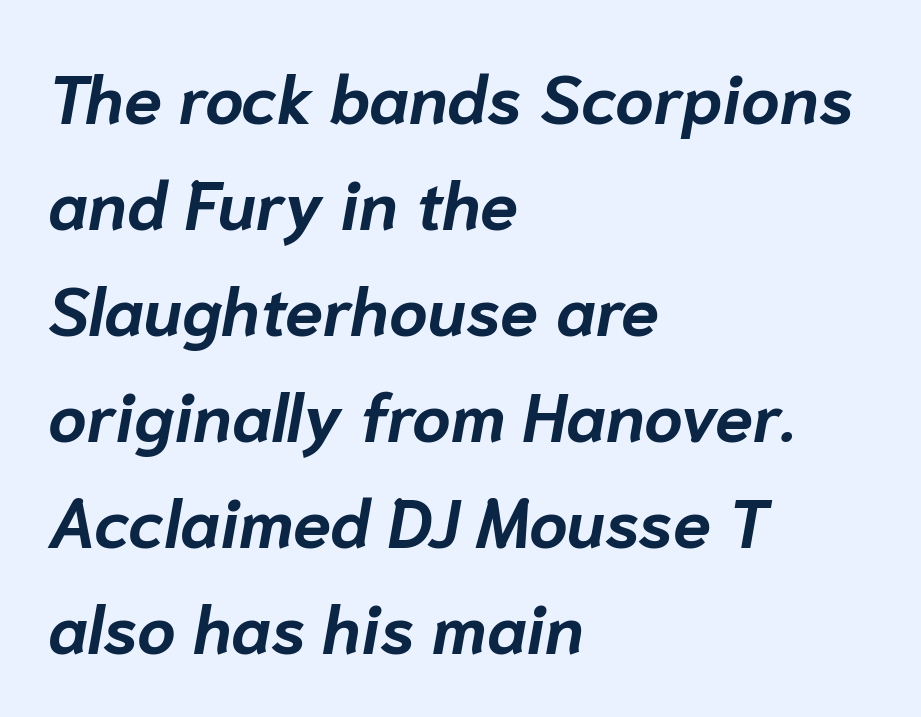
Q: Is the text bold? A: Yes.
Q: Is the text italic (slanted)? A: Yes, it leans right by about 10 degrees.
Q: Is the text underlined? A: No.
Q: How is the paragraph aligned? A: Left-aligned.
Q: Is the spacing between letters normal or unusually wide? A: Normal.
Q: Is the spacing between lines tight, normal or loose? A: Normal.
Q: Width (condensed, normal, or wide)? A: Normal.
Q: Stroke contrast? A: Low.
Q: x-height? A: Medium.
Q: Monospaced? A: No.
